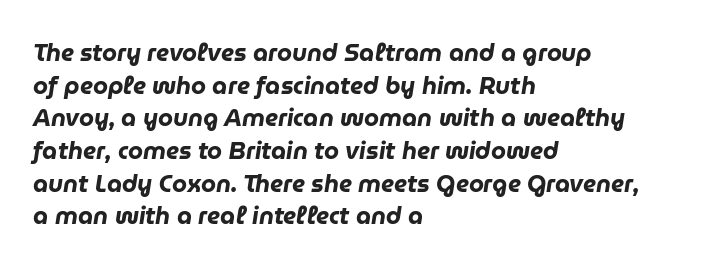
{"italic": "yes", "lean": "right", "slant_degrees": 9, "bold": "yes", "underline": "no", "align": "left", "line_spacing": "normal", "line_spacing_ratio": 1.36, "letter_spacing": "normal", "letter_spacing_em": 0.0, "glyph_px": 24}
